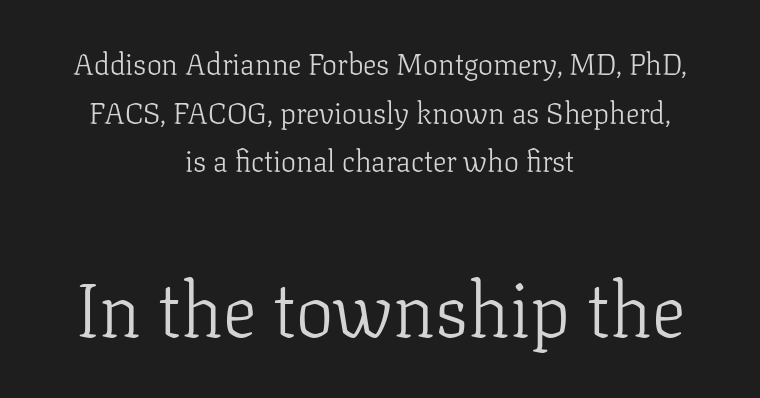
Q: Is the text bold? A: No.
Q: Is the text italic (slanted)? A: No, it is upright.
Q: Is the typeface a serif or a sans-serif typeface? A: Serif.
Q: Is the text underlined? A: No.
Q: How is the paragraph aligned? A: Centered.
Q: Is the spacing between letters normal or unusually wide? A: Normal.
Q: Is the spacing between lines tight, normal or loose? A: Normal.
Q: Which block of text is set in a larger size, the first (top) or the second (bottom)? A: The second (bottom) one.
Q: Width (condensed, normal, or wide)? A: Normal.
Q: Stroke contrast? A: Low.
Q: x-height? A: Medium.
Q: Monospaced? A: No.
